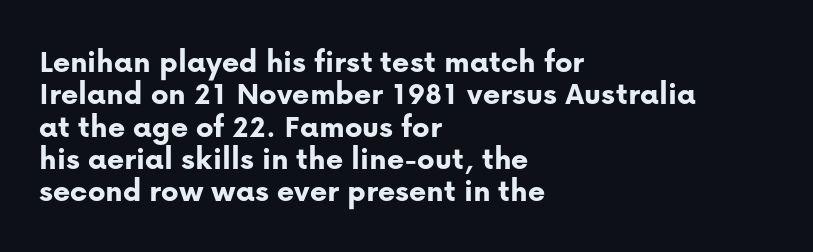
The image shows 33 px bold sans-serif type, upright; set left-aligned, tight line spacing (0.98x), normal letter spacing, not underlined; low stroke contrast and a medium x-height.
